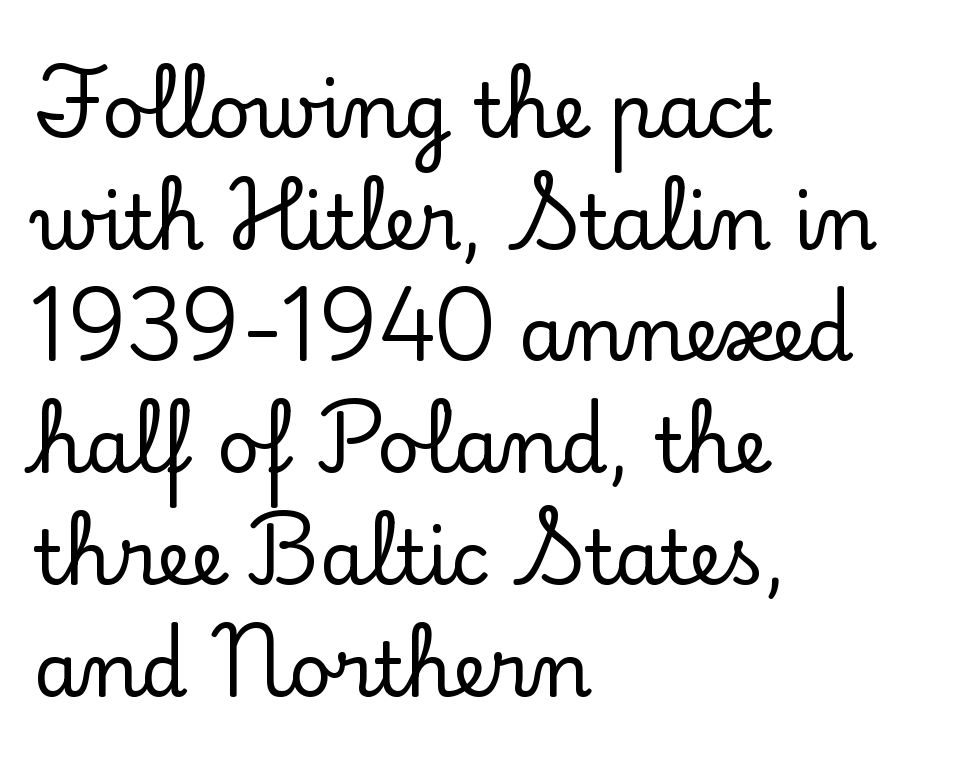
Q: Is the text italic (slanted)? A: No, it is upright.
Q: Is the typeface a serif or a sans-serif typeface? A: Serif.
Q: Is the text underlined? A: No.
Q: How is the paragraph aligned? A: Left-aligned.
Q: Is the spacing between letters normal or unusually wide? A: Normal.
Q: Is the spacing between lines tight, normal or loose? A: Normal.
Q: Width (condensed, normal, or wide)? A: Normal.
Q: Stroke contrast? A: Low.
Q: x-height? A: Small.
Q: Monospaced? A: No.
